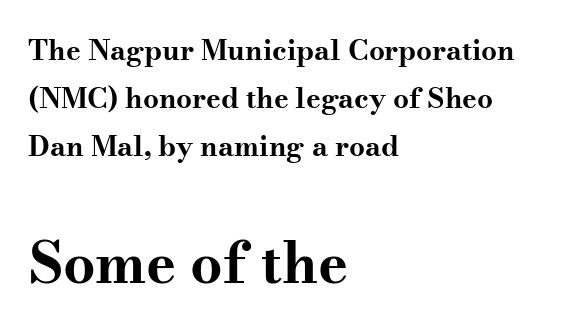
The image shows 57 px bold, wide serif type, upright; set left-aligned, line spacing 1.72x, normal letter spacing, not underlined; the second (bottom) block is 2.04x larger; medium stroke contrast and a small x-height.
